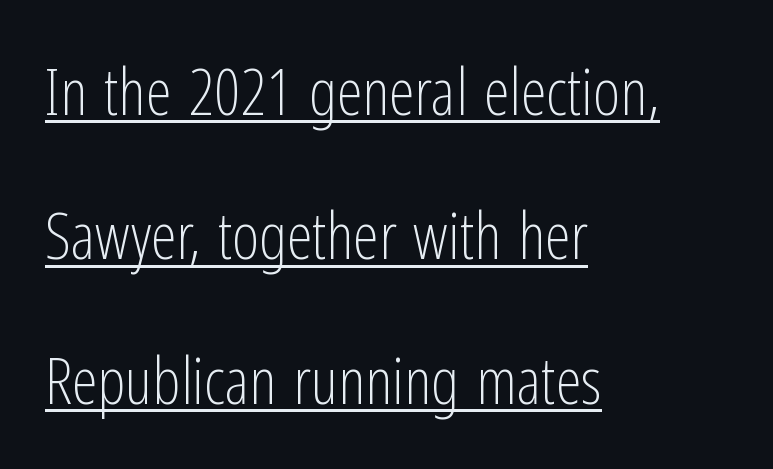
The image shows 65 px light, condensed sans-serif type, upright; set left-aligned, loose line spacing (2.22x), normal letter spacing, underlined; low stroke contrast and a medium x-height.
